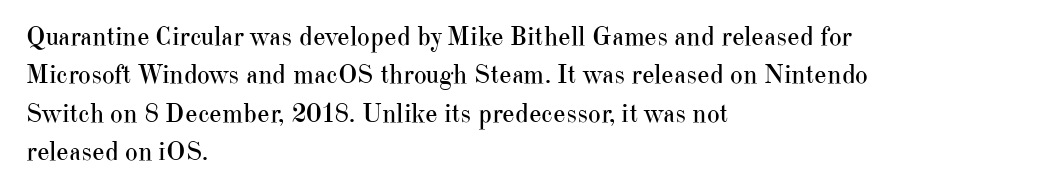
{"italic": "no", "bold": "no", "underline": "no", "align": "left", "line_spacing": "normal", "line_spacing_ratio": 1.42, "letter_spacing": "normal", "letter_spacing_em": 0.0, "glyph_px": 27}
